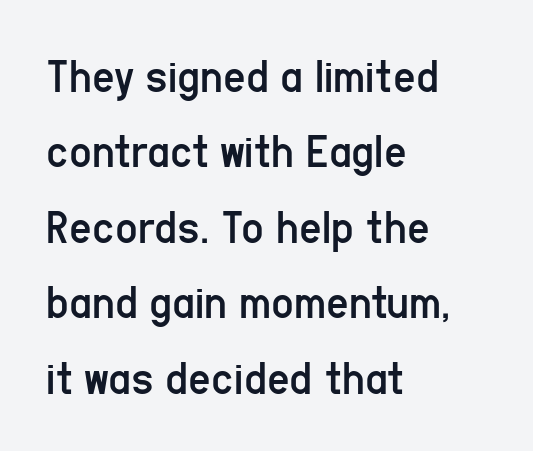
The image shows 49 px regular-weight, condensed sans-serif type, upright; set left-aligned, normal line spacing (1.54x), normal letter spacing, not underlined; low stroke contrast and a medium x-height.
